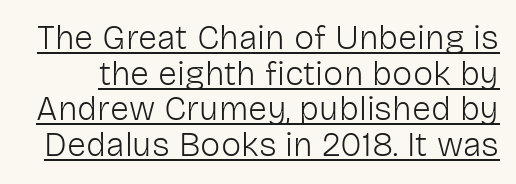
The letterforms sit shoulder to shoulder at normal distance. The weight tops out at a normal text grade. The block of text is dense from top to bottom, with scant space between rows. These characters rest on top of a visible drawn line.
